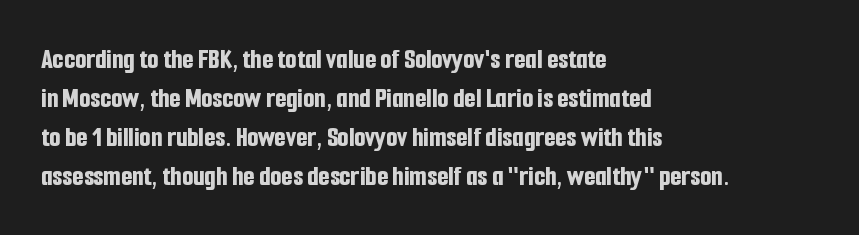
The image shows 29 px bold, condensed sans-serif type, upright; set left-aligned, normal line spacing (1.34x), normal letter spacing, not underlined; low stroke contrast and a medium x-height.
